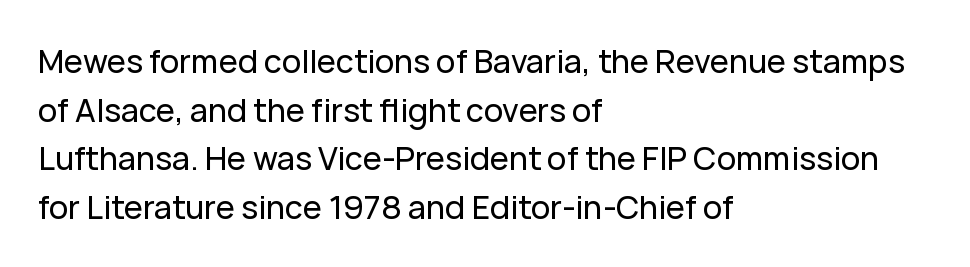
The image shows 32 px sans-serif type, upright; set left-aligned, normal line spacing (1.52x), normal letter spacing, not underlined; low stroke contrast and a medium x-height.
